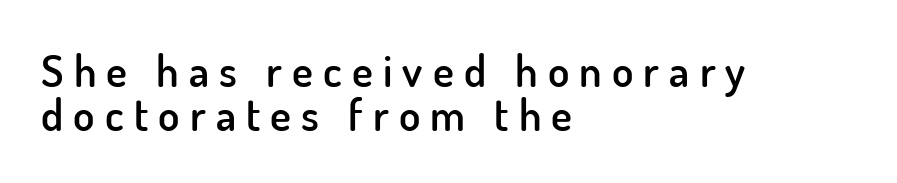
Weight: semibold (demi). If you measured baseline to baseline, you'd find a short distance. A typesetter would call this proportional, since set widths differ per character. A typesetter would call this heavily tracked-out type.
